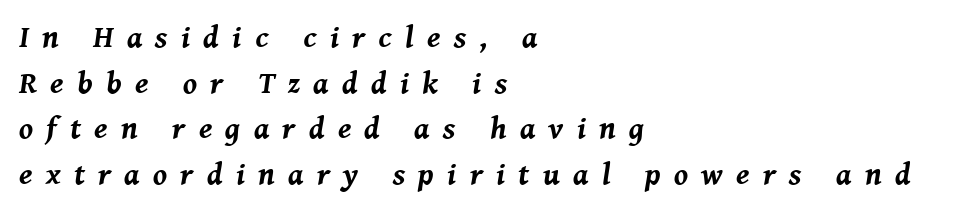
Clear beneath every line of the passage. The sample has been set heavy, in full bold. The vertical gap from one line to the next is medium. Slanted lettering throughout. Each line starts at the same left margin while the right side varies. Here the designer chose a conventional face with non-uniform glyph widths.
